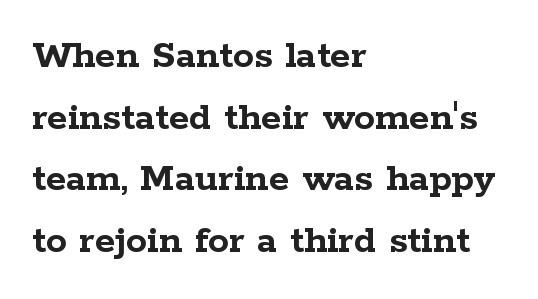
The image shows 42 px semibold, wide serif type, upright; set left-aligned, normal line spacing (1.47x), normal letter spacing, not underlined; low stroke contrast and a medium x-height.
